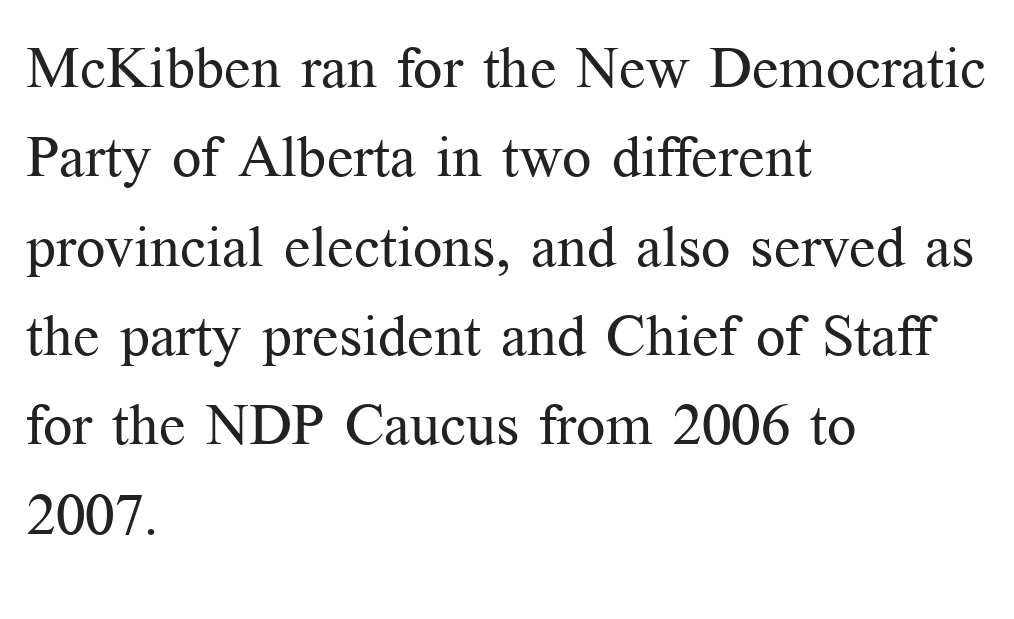
Is this a heavy cut? Hardly; it is regular or lighter. Spacing verdict: proportional, widths tailored to each character. Evenly set lines give the paragraph a standard silhouette. Typographically, this falls in the serif category. Check the space under the baseline: it is left empty.
